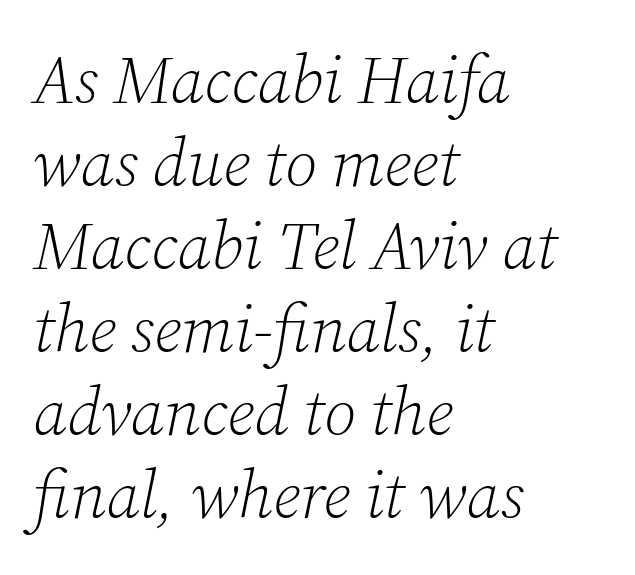
Q: Is the text bold? A: No.
Q: Is the text italic (slanted)? A: Yes, it leans right by about 12 degrees.
Q: Is the typeface a serif or a sans-serif typeface? A: Serif.
Q: Is the text underlined? A: No.
Q: How is the paragraph aligned? A: Left-aligned.
Q: Is the spacing between letters normal or unusually wide? A: Normal.
Q: Width (condensed, normal, or wide)? A: Normal.
Q: Stroke contrast? A: Low.
Q: x-height? A: Medium.
Q: Monospaced? A: No.
